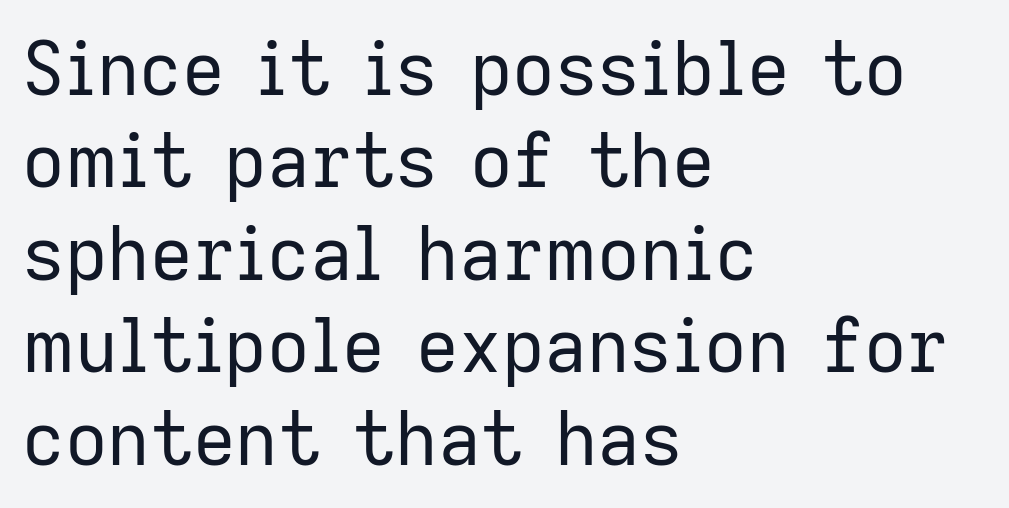
{"serif": "no", "italic": "no", "bold": "no", "weight": "regular", "width": "normal", "stroke_contrast": "low", "x_height": "medium", "monospaced": "no", "underline": "no", "align": "left", "line_spacing": "normal", "line_spacing_ratio": 1.25, "letter_spacing": "normal", "letter_spacing_em": 0.0, "glyph_px": 74}
